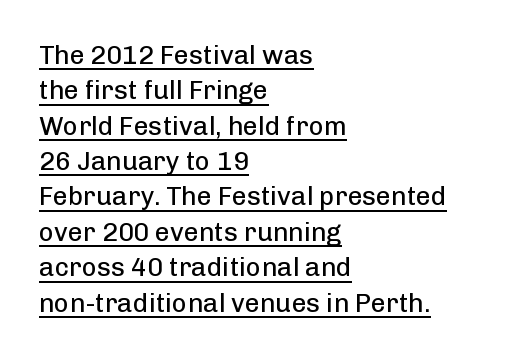
The image shows 26 px text type, upright; set left-aligned, normal line spacing (1.36x), normal letter spacing, underlined.
